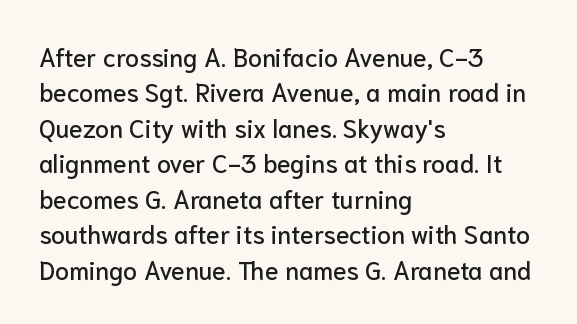
The line texture is even and compact thanks to regular tracking. Glance below the letters and you will spot only blank space. It's the straight-up-and-down kind of type. Each line starts at the same left margin while the right side varies. Reading down the column, the eye jumps a familiar distance to each next line.
